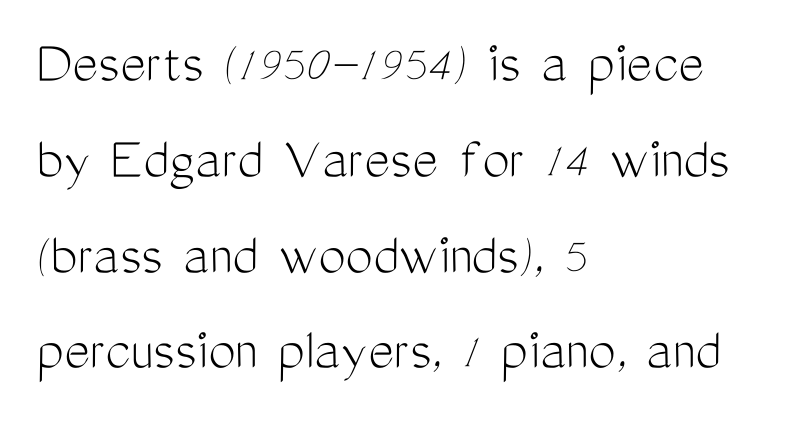
In terms of letterform style, serifs are entirely absent. Underlining? Definitely not there. Nothing unusual about the tracking: characters are spaced as the font intends. A light-to-regular cut is what we see here.
